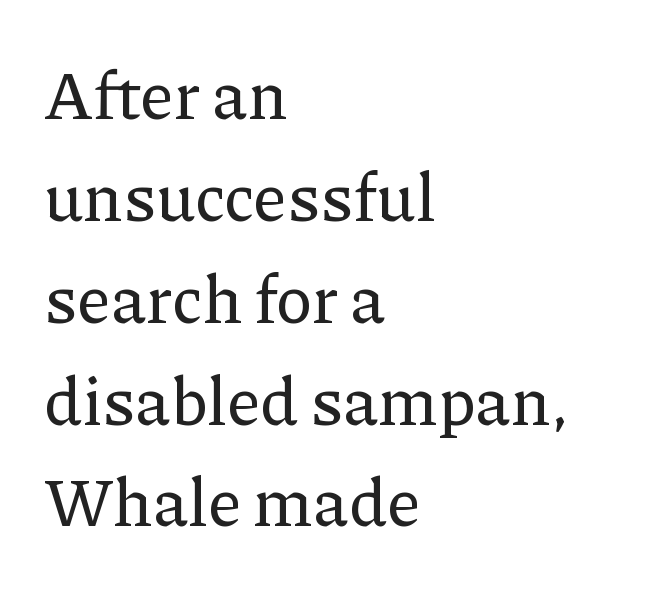
Q: Is the text italic (slanted)? A: No, it is upright.
Q: Is the typeface a serif or a sans-serif typeface? A: Serif.
Q: Is the text underlined? A: No.
Q: How is the paragraph aligned? A: Left-aligned.
Q: Is the spacing between letters normal or unusually wide? A: Normal.
Q: Is the spacing between lines tight, normal or loose? A: Normal.
Q: Width (condensed, normal, or wide)? A: Normal.
Q: Stroke contrast? A: Low.
Q: x-height? A: Medium.
Q: Monospaced? A: No.
